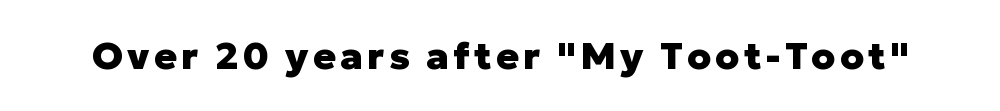
Q: Is the text bold? A: Yes.
Q: Is the text italic (slanted)? A: No, it is upright.
Q: Is the typeface a serif or a sans-serif typeface? A: Sans-serif.
Q: Is the text underlined? A: No.
Q: Width (condensed, normal, or wide)? A: Normal.
Q: Stroke contrast? A: Low.
Q: x-height? A: Medium.
Q: Monospaced? A: No.
